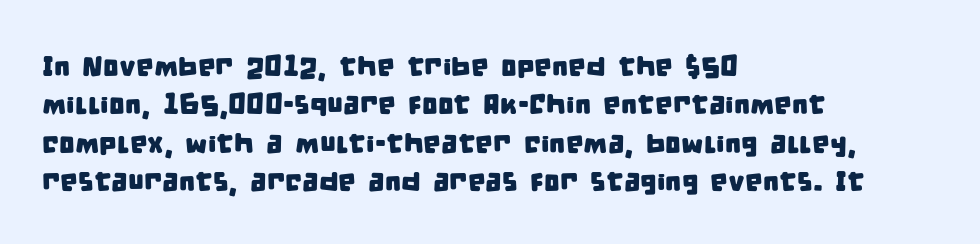
Words appear dense and cohesive because spacing is normal. The line-height multiplier appears to be the usual default. Descender tails drop into unmarked territory. The lines in this sample share a left origin and differ only in where they stop.
